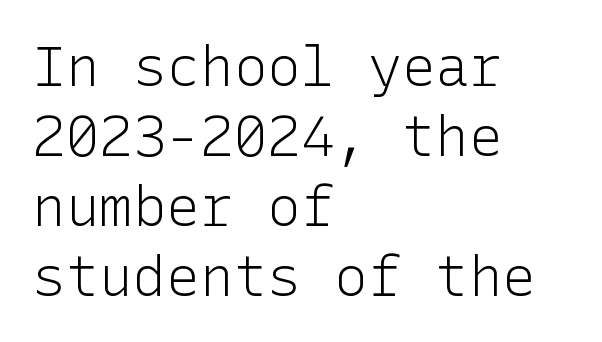
{"serif": "no", "italic": "no", "bold": "no", "weight": "light", "width": "normal", "stroke_contrast": "low", "x_height": "medium", "underline": "no", "align": "left", "line_spacing": "normal", "line_spacing_ratio": 1.25, "letter_spacing": "normal", "letter_spacing_em": 0.0, "glyph_px": 56}
